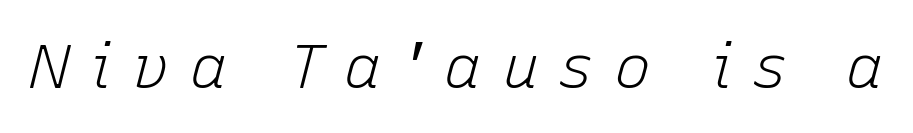
{"italic": "yes", "lean": "right", "slant_degrees": 15, "bold": "no", "weight": "light", "width": "normal", "stroke_contrast": "low", "x_height": "medium", "monospaced": "no", "underline": "no", "letter_spacing": "wide", "letter_spacing_em": 0.33, "glyph_px": 62}
